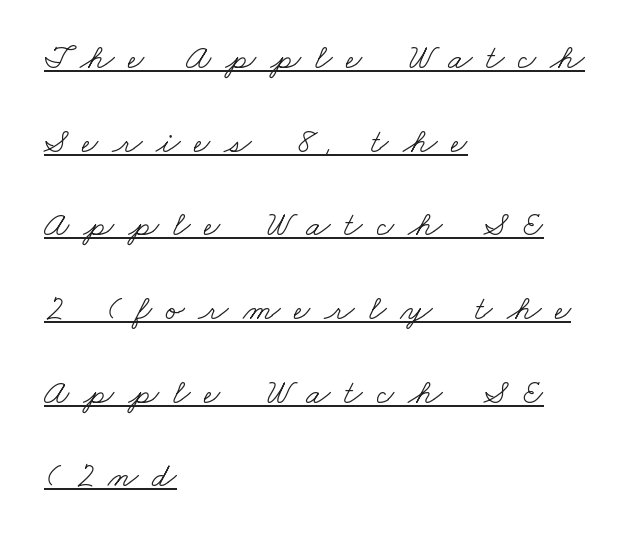
The image shows 35 px light, wide serif type; set left-aligned, loose line spacing (2.39x), unusually wide letter spacing (+0.4 em), underlined; low stroke contrast and a small x-height.
